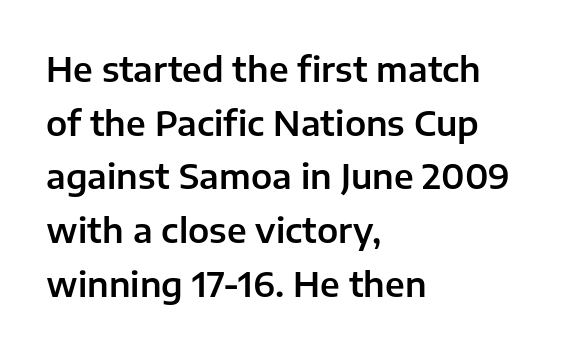
{"serif": "no", "italic": "no", "width": "normal", "stroke_contrast": "low", "x_height": "medium", "monospaced": "no", "underline": "no", "align": "left", "line_spacing": "normal", "line_spacing_ratio": 1.58, "letter_spacing": "normal", "letter_spacing_em": 0.0, "glyph_px": 34}
